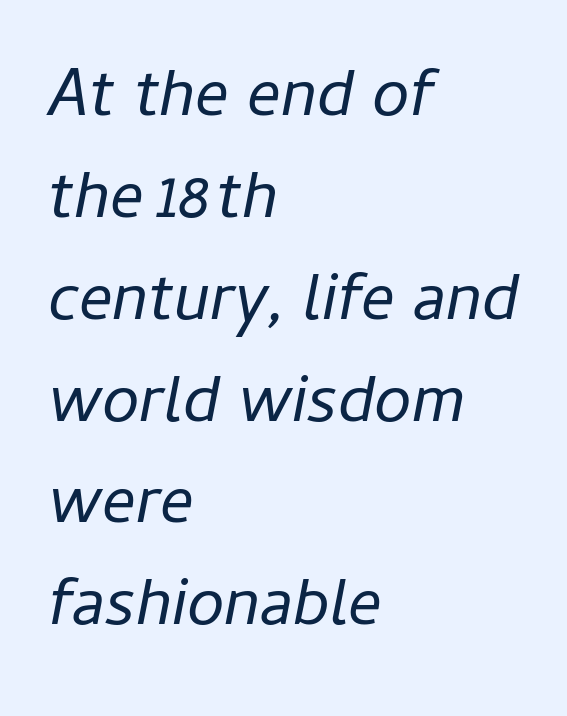
Q: Is the text bold? A: No.
Q: Is the text italic (slanted)? A: Yes, it leans right by about 11 degrees.
Q: Is the text underlined? A: No.
Q: How is the paragraph aligned? A: Left-aligned.
Q: Is the spacing between letters normal or unusually wide? A: Normal.
Q: Is the spacing between lines tight, normal or loose? A: Normal.
Q: Width (condensed, normal, or wide)? A: Normal.
Q: Stroke contrast? A: Low.
Q: x-height? A: Medium.
Q: Monospaced? A: No.
